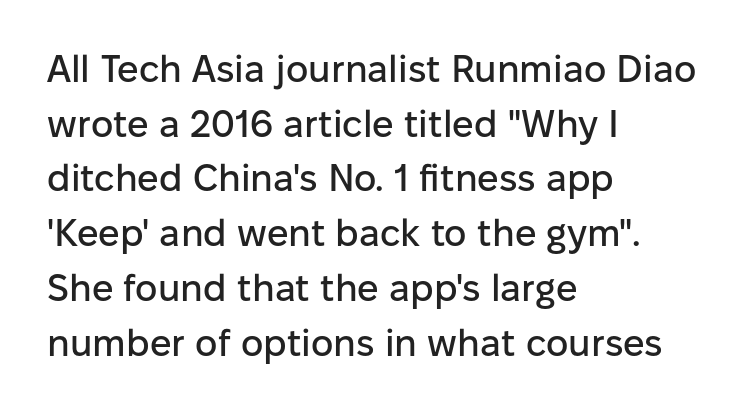
Tracking value appears to be zero — textbook default spacing. Think of a printed novel: that variable character pitch is what you see here. Descenders hang freely into open space. Upright lettering throughout. What's the leading like? Ordinary, nothing unusual. The paragraph shown leans on its left margin.
